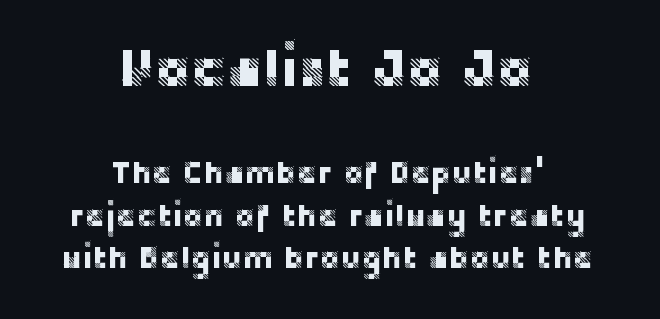
Q: Is the text italic (slanted)? A: No, it is upright.
Q: Is the typeface a serif or a sans-serif typeface? A: Sans-serif.
Q: Is the text underlined? A: No.
Q: How is the paragraph aligned? A: Centered.
Q: Is the spacing between letters normal or unusually wide? A: Normal.
Q: Is the spacing between lines tight, normal or loose? A: Normal.
Q: Which block of text is set in a larger size, the first (top) or the second (bottom)? A: The first (top) one.
Q: Width (condensed, normal, or wide)? A: Normal.
Q: Stroke contrast? A: Low.
Q: x-height? A: Large.
Q: Monospaced? A: No.
